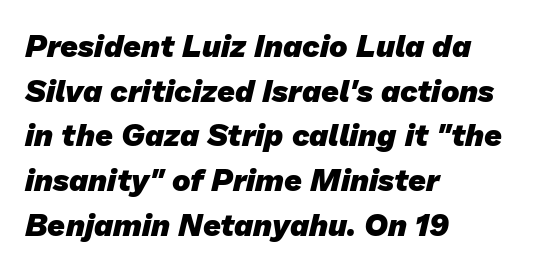
Q: Is the text bold? A: Yes.
Q: Is the typeface a serif or a sans-serif typeface? A: Sans-serif.
Q: Is the text underlined? A: No.
Q: How is the paragraph aligned? A: Left-aligned.
Q: Is the spacing between letters normal or unusually wide? A: Normal.
Q: Is the spacing between lines tight, normal or loose? A: Normal.
Q: Width (condensed, normal, or wide)? A: Normal.
Q: Stroke contrast? A: Low.
Q: x-height? A: Medium.
Q: Monospaced? A: No.
